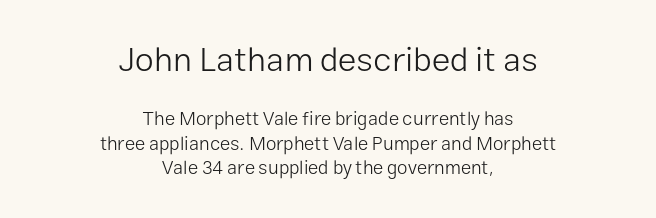
Q: Is the text bold? A: No.
Q: Is the text italic (slanted)? A: No, it is upright.
Q: Is the typeface a serif or a sans-serif typeface? A: Sans-serif.
Q: Is the text underlined? A: No.
Q: How is the paragraph aligned? A: Centered.
Q: Is the spacing between letters normal or unusually wide? A: Normal.
Q: Is the spacing between lines tight, normal or loose? A: Normal.
Q: Which block of text is set in a larger size, the first (top) or the second (bottom)? A: The first (top) one.
Q: Width (condensed, normal, or wide)? A: Normal.
Q: Stroke contrast? A: Low.
Q: x-height? A: Medium.
Q: Monospaced? A: No.
